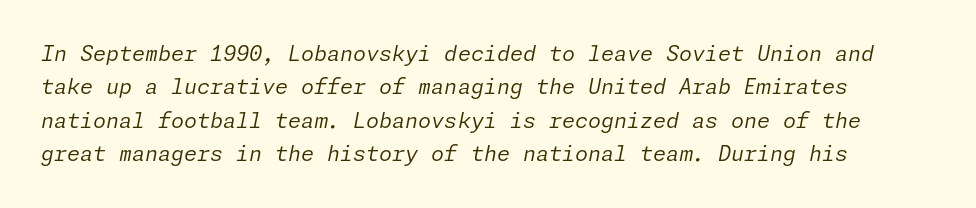
The image shows 21 px text type, italic (leaning right); set normal line spacing (1.59x), normal letter spacing, not underlined.
